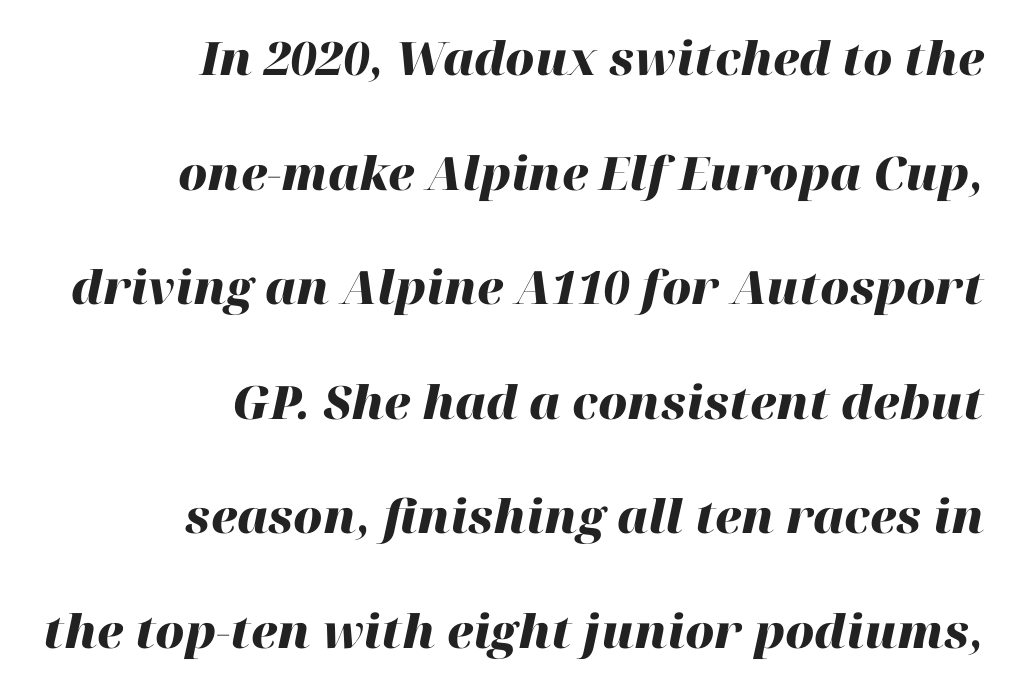
{"italic": "yes", "lean": "right", "slant_degrees": 12, "bold": "yes", "weight": "heavy", "width": "normal", "stroke_contrast": "high", "x_height": "medium", "monospaced": "no", "underline": "no", "align": "right", "line_spacing": "loose", "line_spacing_ratio": 2.49, "letter_spacing": "normal", "letter_spacing_em": 0.0, "glyph_px": 46}
